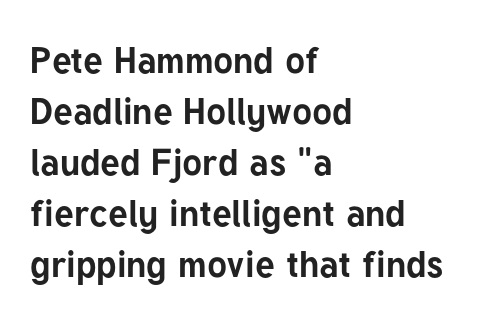
Alignment: flush left. Notice how thick the strokes are: this is what a full bold looks like. Think of a printed novel: that variable character pitch is what you see here. Regular leading. Vertical strokes here are truly vertical.
